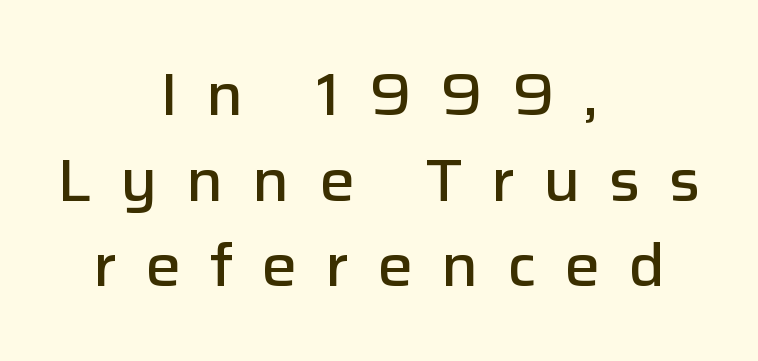
{"serif": "no", "italic": "no", "bold": "semi", "weight": "semibold", "width": "normal", "stroke_contrast": "low", "x_height": "medium", "monospaced": "no", "underline": "no", "align": "center", "line_spacing": "normal", "line_spacing_ratio": 1.45, "letter_spacing": "wide", "letter_spacing_em": 0.48, "glyph_px": 59}
